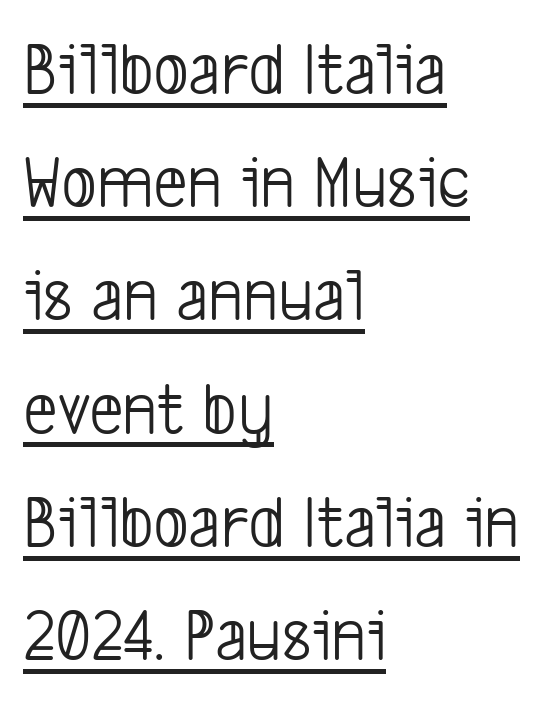
Horizontal bands of white between lines are of average thickness. Standard letterfit; no display-style spreading of the glyphs. Think of a printed novel: that variable character pitch is what you see here. The paragraph has a hard left edge and a soft right edge. Compared with undecorated copy, this sample adds a rule below the words.
